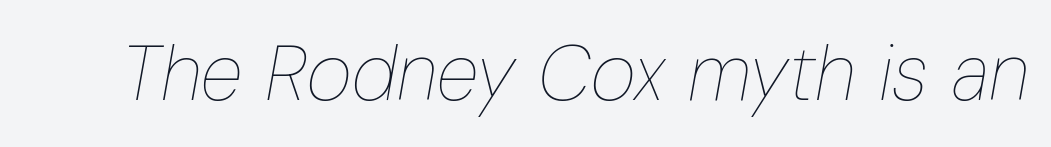
Q: Is the text bold? A: No.
Q: Is the text italic (slanted)? A: Yes, it leans right by about 10 degrees.
Q: Is the text underlined? A: No.
Q: Is the spacing between letters normal or unusually wide? A: Normal.
Q: Width (condensed, normal, or wide)? A: Condensed.
Q: Stroke contrast? A: Low.
Q: x-height? A: Medium.
Q: Monospaced? A: No.
